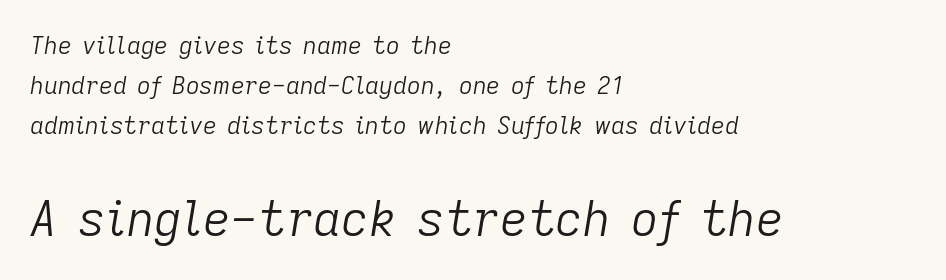
Q: Is the text bold? A: No.
Q: Is the text italic (slanted)? A: Yes, it leans right by about 9 degrees.
Q: Is the text underlined? A: No.
Q: How is the paragraph aligned? A: Left-aligned.
Q: Is the spacing between letters normal or unusually wide? A: Normal.
Q: Is the spacing between lines tight, normal or loose? A: Normal.
Q: Which block of text is set in a larger size, the first (top) or the second (bottom)? A: The second (bottom) one.
Q: Width (condensed, normal, or wide)? A: Normal.
Q: Stroke contrast? A: Low.
Q: x-height? A: Medium.
Q: Monospaced? A: No.
